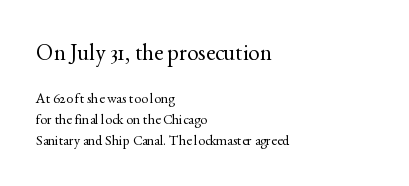
Q: Is the text bold? A: No.
Q: Is the text italic (slanted)? A: No, it is upright.
Q: Is the text underlined? A: No.
Q: How is the paragraph aligned? A: Left-aligned.
Q: Is the spacing between letters normal or unusually wide? A: Normal.
Q: Is the spacing between lines tight, normal or loose? A: Normal.
Q: Which block of text is set in a larger size, the first (top) or the second (bottom)? A: The first (top) one.
